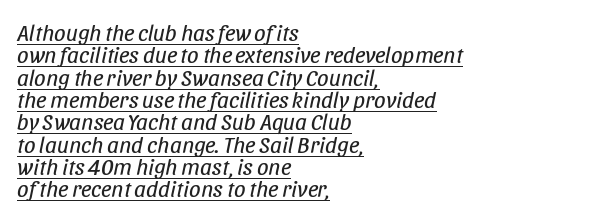
{"italic": "yes", "lean": "right", "slant_degrees": 11, "bold": "no", "underline": "yes", "align": "left", "line_spacing": "tight", "line_spacing_ratio": 0.97, "letter_spacing": "normal", "letter_spacing_em": 0.0, "glyph_px": 23}
